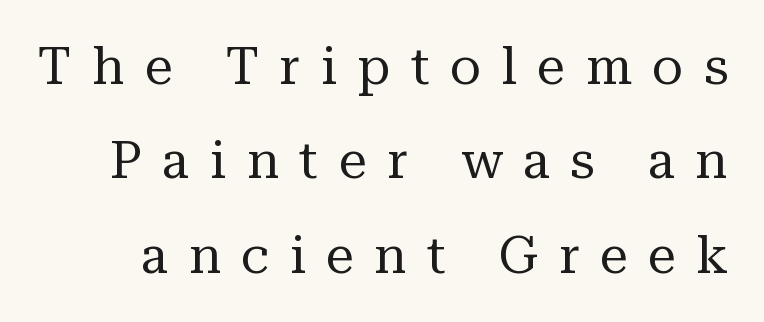
Q: Is the text bold? A: No.
Q: Is the text italic (slanted)? A: No, it is upright.
Q: Is the typeface a serif or a sans-serif typeface? A: Serif.
Q: Is the text underlined? A: No.
Q: Is the spacing between letters normal or unusually wide? A: Unusually wide.
Q: Width (condensed, normal, or wide)? A: Normal.
Q: Stroke contrast? A: Medium.
Q: x-height? A: Medium.
Q: Monospaced? A: No.
